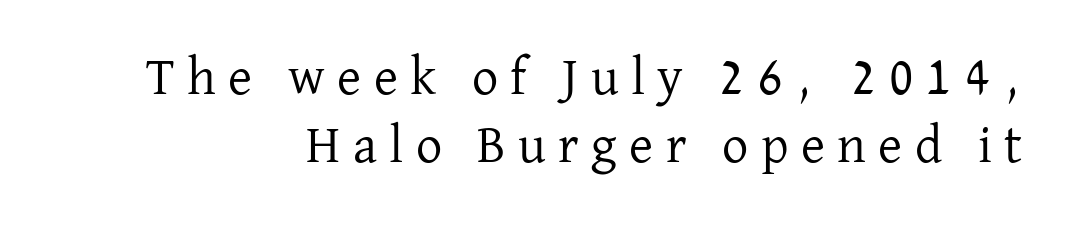
The image shows 52 px regular-weight serif type, upright; set right-aligned, normal line spacing (1.31x), unusually wide letter spacing (+0.24 em), not underlined; low stroke contrast and a medium x-height.
